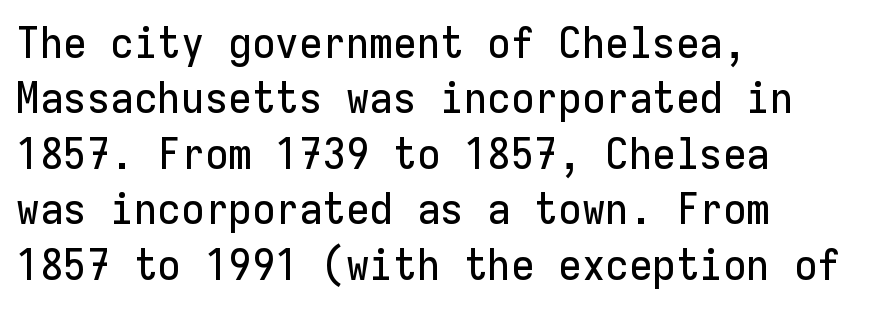
Q: Is the text italic (slanted)? A: No, it is upright.
Q: Is the typeface a serif or a sans-serif typeface? A: Sans-serif.
Q: Is the text underlined? A: No.
Q: How is the paragraph aligned? A: Left-aligned.
Q: Is the spacing between letters normal or unusually wide? A: Normal.
Q: Is the spacing between lines tight, normal or loose? A: Normal.
Q: Width (condensed, normal, or wide)? A: Normal.
Q: Stroke contrast? A: Low.
Q: x-height? A: Medium.
Q: Monospaced? A: Yes.
